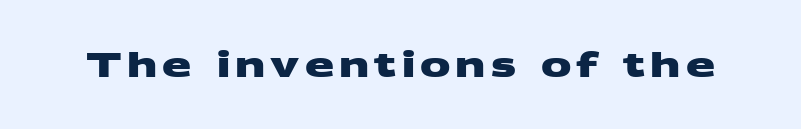
The face used here is proportionally spaced, like ordinary book or web type. The letters carry no serifs — their stems end cleanly without finishing strokes. You'd pick this weight for a headline — it's a proper bold. Type without underlining.
